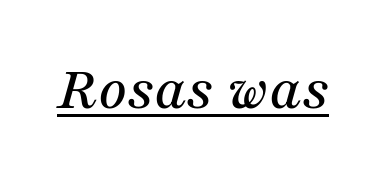
Q: Is the text italic (slanted)? A: Yes, it leans right by about 16 degrees.
Q: Is the typeface a serif or a sans-serif typeface? A: Serif.
Q: Is the text underlined? A: Yes.
Q: Is the spacing between letters normal or unusually wide? A: Normal.
Q: Width (condensed, normal, or wide)? A: Normal.
Q: Stroke contrast? A: Medium.
Q: x-height? A: Medium.
Q: Monospaced? A: No.
